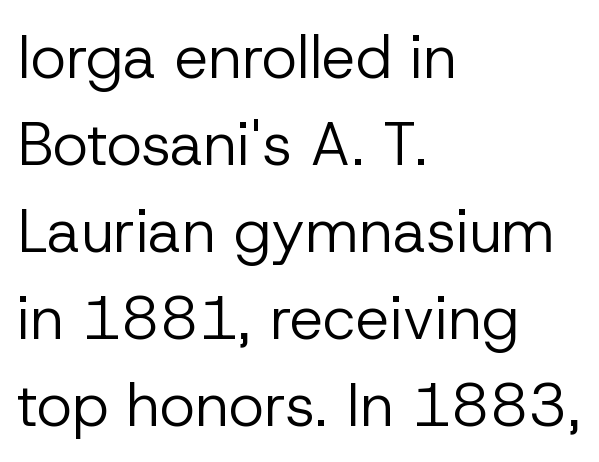
The image shows 60 px regular-weight sans-serif type, upright; set left-aligned, normal line spacing (1.45x), normal letter spacing, not underlined; low stroke contrast and a medium x-height.
